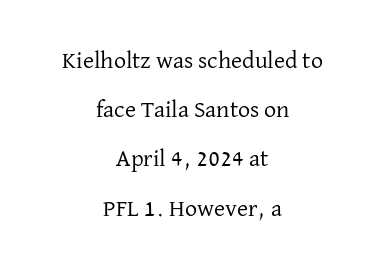
The image shows 24 px text type, upright; set centered, loose line spacing (2.05x), normal letter spacing, not underlined.
